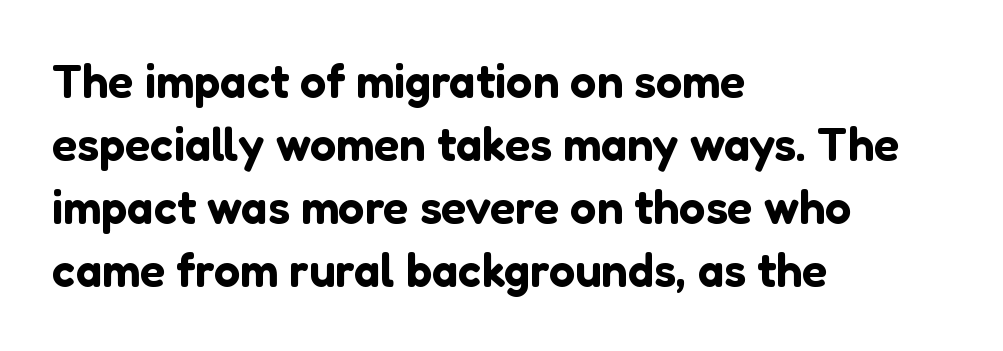
This sample keeps an unexceptional amount of space between lines. Think of a printed novel: that variable character pitch is what you see here. The face used here is rendered with its standard letterfit. Is the block centered? No — it sits flush against the left margin. A bare baseline throughout the passage. Designer's note — italics off, roman on.
